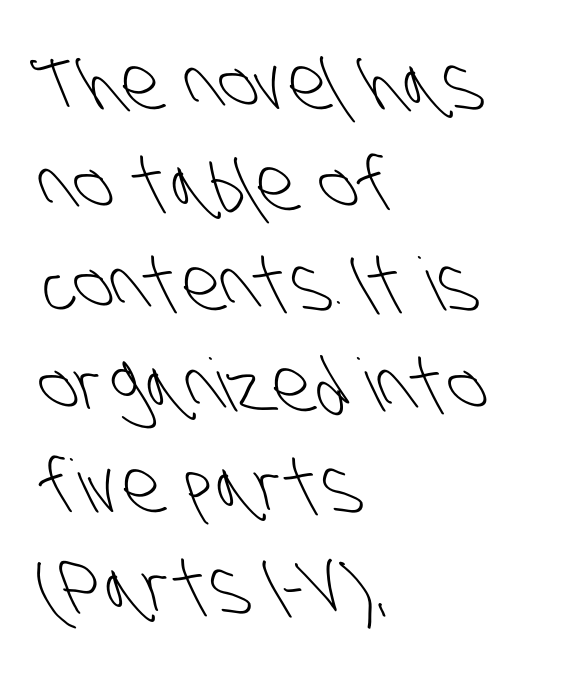
Q: Is the text bold? A: No.
Q: Is the typeface a serif or a sans-serif typeface? A: Sans-serif.
Q: Is the text underlined? A: No.
Q: How is the paragraph aligned? A: Left-aligned.
Q: Is the spacing between letters normal or unusually wide? A: Normal.
Q: Is the spacing between lines tight, normal or loose? A: Normal.
Q: Width (condensed, normal, or wide)? A: Condensed.
Q: Stroke contrast? A: Low.
Q: x-height? A: Large.
Q: Monospaced? A: No.
